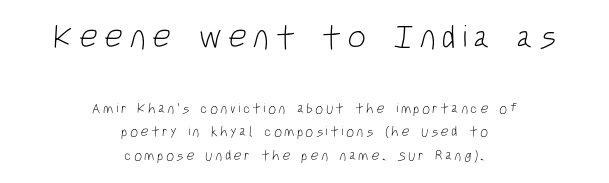
In terms of leading, this rendering sits right in the middle. Compared with a typical body face, this is equally light or lighter still. If you folded the block vertically in half, each line would mirror itself in length. Underlining? Definitely not there.
